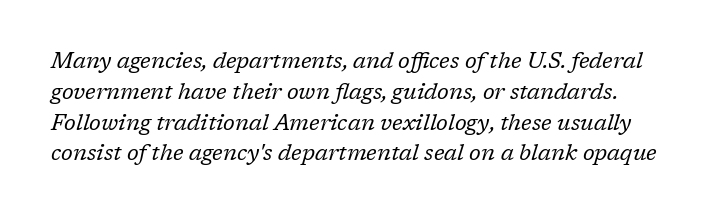
The image shows 22 px text type, italic (leaning right); set normal line spacing (1.4x), normal letter spacing, not underlined.
